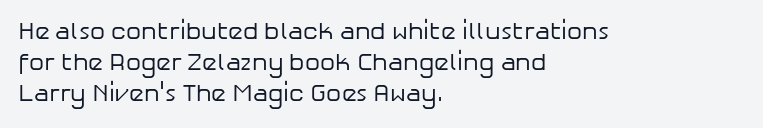
The image shows 24 px text type, upright; set left-aligned, normal line spacing (1.3x), normal letter spacing, not underlined.
